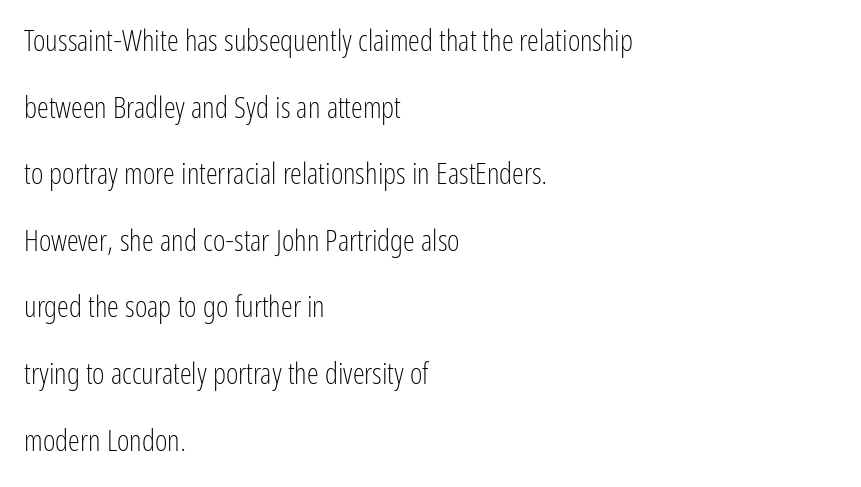
Rendered with straight, roman letterforms. No heavy texture on the line: the type isn't bold. Casual observation: everything's shoved over to the left. The letters sit at their default tracking, neither squeezed nor spread. If you measured baseline to baseline, you'd find a long distance.
